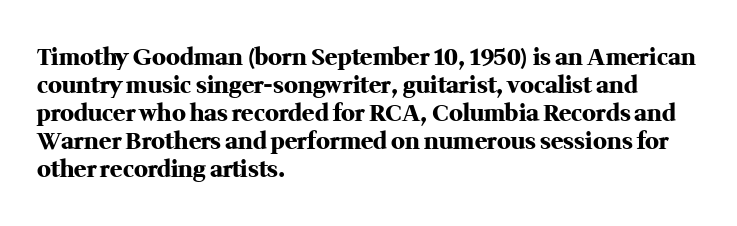
Look at the stroke-to-counter ratio: heavy, a bold. Ordinary non-slanted type is in use. The baseline area is clear. The setting favours the left margin, as ordinary paragraphs usually do. Look at the tracking — it's just the regular setting, nothing added.
